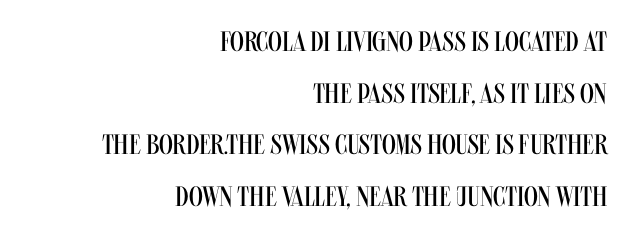
Q: Is the text bold? A: No.
Q: Is the text italic (slanted)? A: No, it is upright.
Q: Is the typeface a serif or a sans-serif typeface? A: Sans-serif.
Q: Is the text underlined? A: No.
Q: How is the paragraph aligned? A: Right-aligned.
Q: Is the spacing between letters normal or unusually wide? A: Normal.
Q: Width (condensed, normal, or wide)? A: Condensed.
Q: Stroke contrast? A: Medium.
Q: x-height? A: Large.
Q: Monospaced? A: No.
